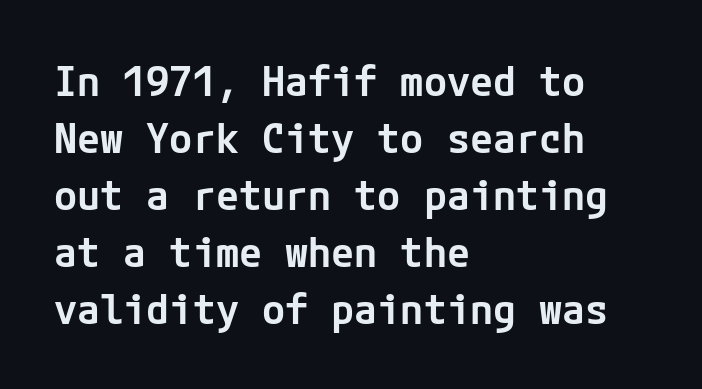
The face used here is a semibold: visibly heavier than regular, lighter than bold. The paragraph has a hard left edge and a soft right edge. Spacing between characters is what you'd get straight out of the box. If you measured baseline to baseline, you'd find a middling distance. Type without underlining. The text was rendered using a sans face with plain stroke endings.
